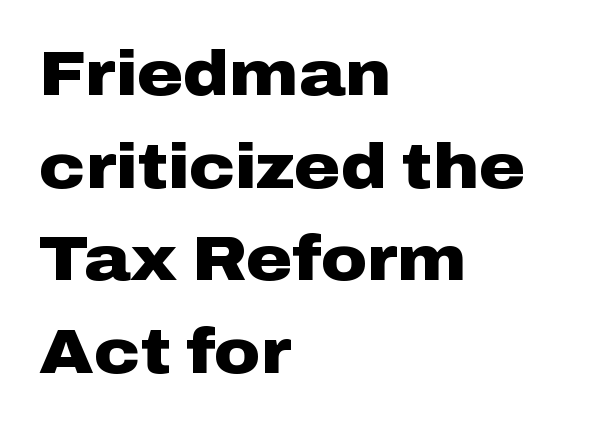
{"serif": "no", "italic": "no", "bold": "yes", "weight": "heavy", "width": "wide", "stroke_contrast": "low", "x_height": "medium", "monospaced": "no", "underline": "no", "align": "left", "line_spacing": "normal", "line_spacing_ratio": 1.47, "letter_spacing": "normal", "letter_spacing_em": 0.0, "glyph_px": 63}
